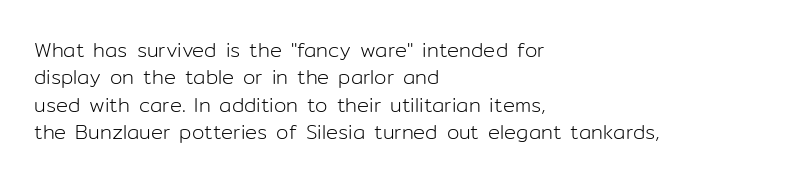
The image shows 20 px text type, upright; set left-aligned, normal line spacing (1.37x), normal letter spacing, not underlined.
